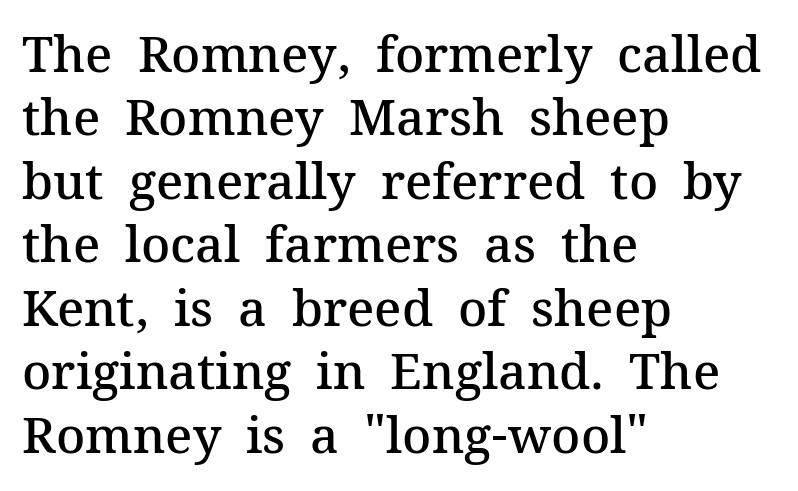
The image shows 50 px semibold serif type, upright; set left-aligned, normal line spacing (1.27x), normal letter spacing, not underlined; medium stroke contrast and a medium x-height.
